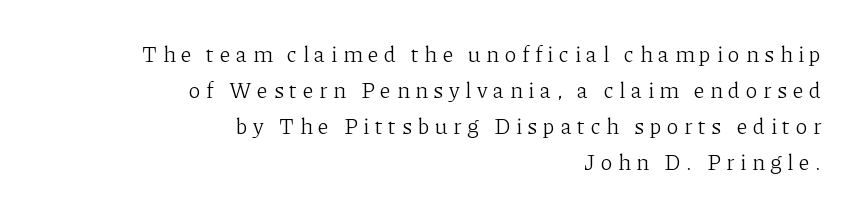
The image shows 22 px text type, upright; set right-aligned, normal line spacing (1.64x), unusually wide letter spacing (+0.26 em), not underlined.
